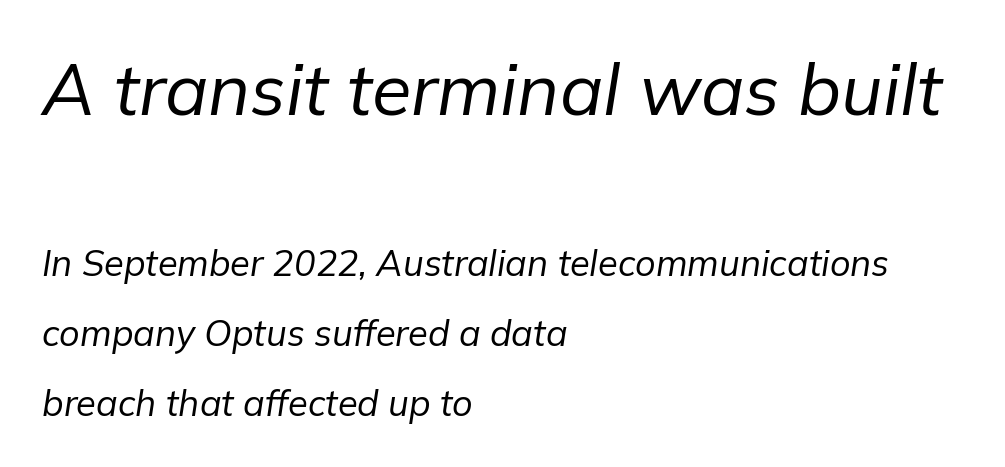
Interline gaps are noticeably wide in this sample. On a weight scale, this lands at 450 or below. The passage shown is typed in a proportional face where columns would drift. Is the type slanted? Yes — the strokes lean at a clear angle. The foot of each line stays bare and open.
